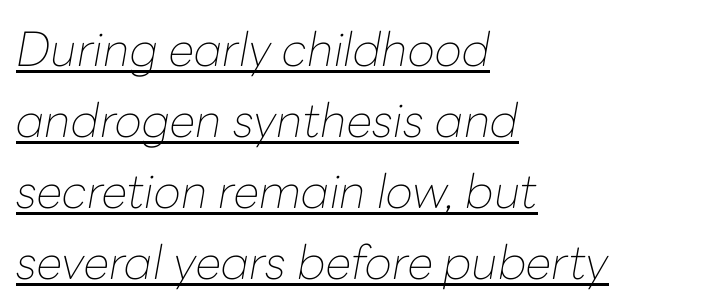
The image shows 47 px thin type, italic (leaning right); set left-aligned, normal line spacing (1.51x), normal letter spacing, underlined; low stroke contrast and a medium x-height.
